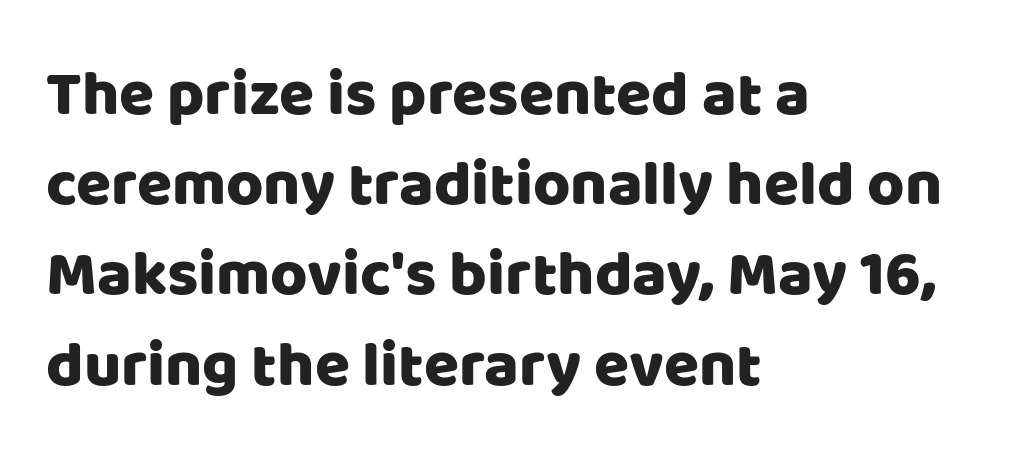
{"serif": "no", "italic": "no", "width": "normal", "stroke_contrast": "low", "x_height": "large", "monospaced": "no", "underline": "no", "align": "left", "line_spacing": "normal", "line_spacing_ratio": 1.41, "letter_spacing": "normal", "letter_spacing_em": 0.0, "glyph_px": 64}
